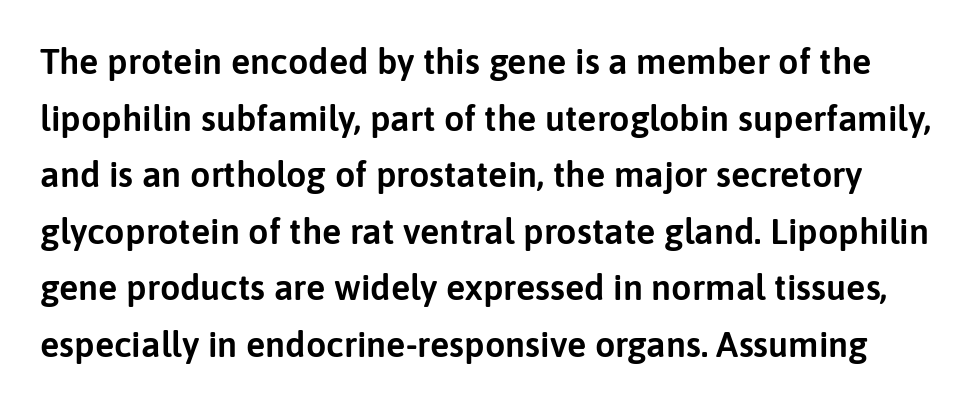
The typography opts for an upright posture over an oblique one. Interline gaps are of average width in this sample. Words float on clear page, feet unadorned. Is this a sans? Yes — the strokes have no serifs. Each letter keeps its own natural width here, so spacing adapts to shape.
